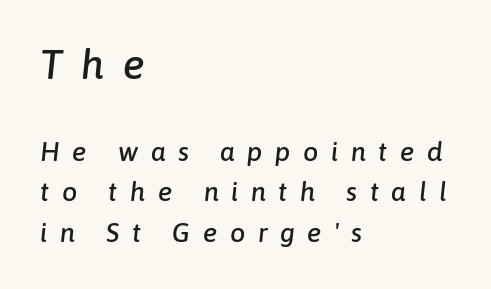
The baseline area is clear. Students, observe: this is what conventionally led text looks like. Typesetter's note — upper block bumped up in size, lower block left smaller. Short note: letters widely spaced. The glyphs look as if they've been sheared to an angle. All the whitespace from short lines collects on the right.
